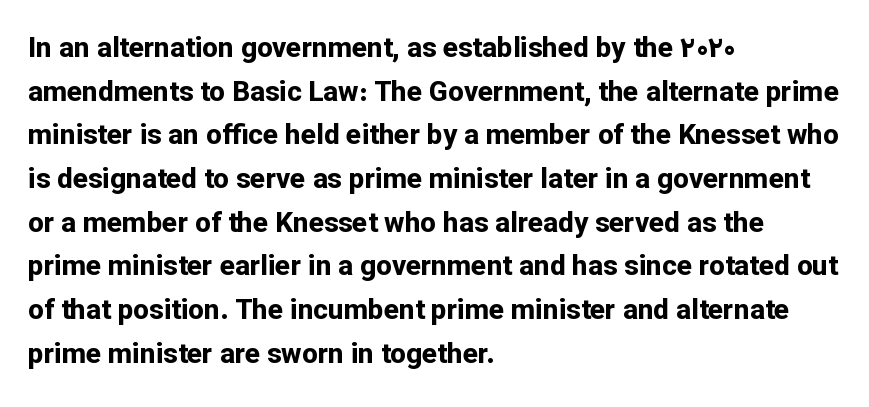
Q: Is the text bold? A: Yes.
Q: Is the text italic (slanted)? A: No, it is upright.
Q: Is the typeface a serif or a sans-serif typeface? A: Sans-serif.
Q: Is the text underlined? A: No.
Q: How is the paragraph aligned? A: Left-aligned.
Q: Is the spacing between letters normal or unusually wide? A: Normal.
Q: Is the spacing between lines tight, normal or loose? A: Normal.
Q: Width (condensed, normal, or wide)? A: Normal.
Q: Stroke contrast? A: Low.
Q: x-height? A: Medium.
Q: Monospaced? A: No.
